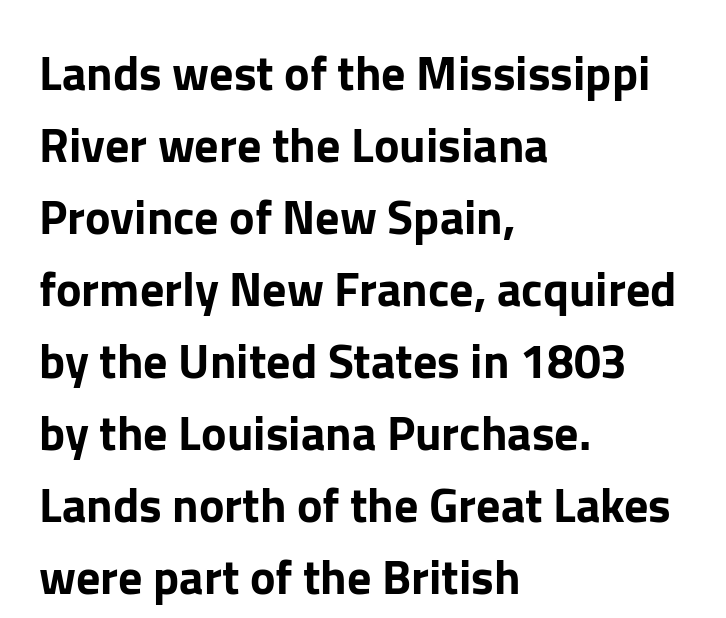
{"serif": "no", "italic": "no", "width": "normal", "stroke_contrast": "low", "x_height": "medium", "monospaced": "no", "underline": "no", "align": "left", "line_spacing": "normal", "line_spacing_ratio": 1.5, "letter_spacing": "normal", "letter_spacing_em": 0.0, "glyph_px": 48}
